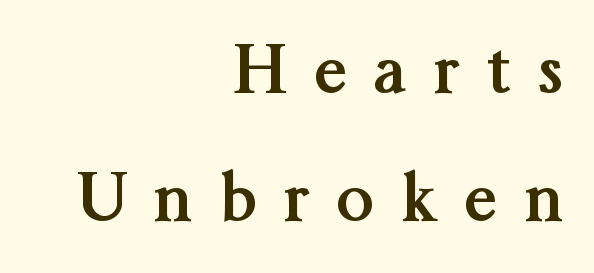
{"serif": "yes", "italic": "no", "bold": "yes", "weight": "semibold", "width": "normal", "stroke_contrast": "medium", "x_height": "medium", "monospaced": "no", "underline": "no", "align": "right", "line_spacing": "loose", "line_spacing_ratio": 1.94, "letter_spacing": "wide", "letter_spacing_em": 0.42, "glyph_px": 66}
